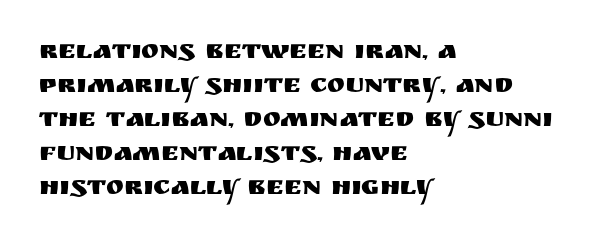
The image shows 27 px text type, upright; set left-aligned, normal line spacing (1.26x), normal letter spacing, not underlined.
